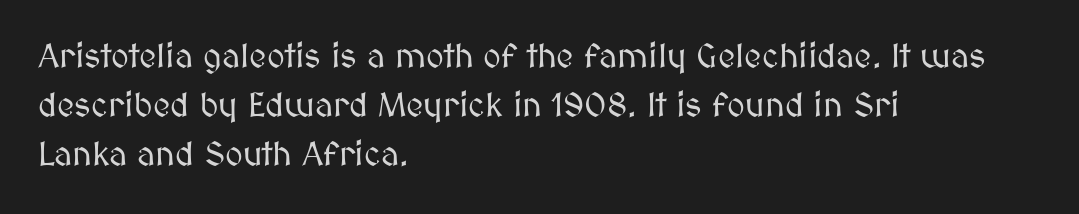
Q: Is the text italic (slanted)? A: No, it is upright.
Q: Is the text underlined? A: No.
Q: How is the paragraph aligned? A: Left-aligned.
Q: Is the spacing between letters normal or unusually wide? A: Normal.
Q: Is the spacing between lines tight, normal or loose? A: Normal.
Q: Width (condensed, normal, or wide)? A: Normal.
Q: Stroke contrast? A: Medium.
Q: x-height? A: Medium.
Q: Monospaced? A: No.
